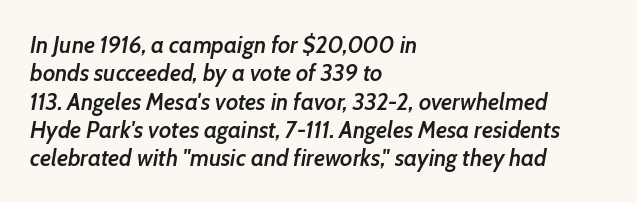
These lines stack with their left ends in a neat column. Here the glyphs are tracked normally, forming tight word shapes. The string is rendered with underlining switched off. The specimen reads as italic at a glance.
